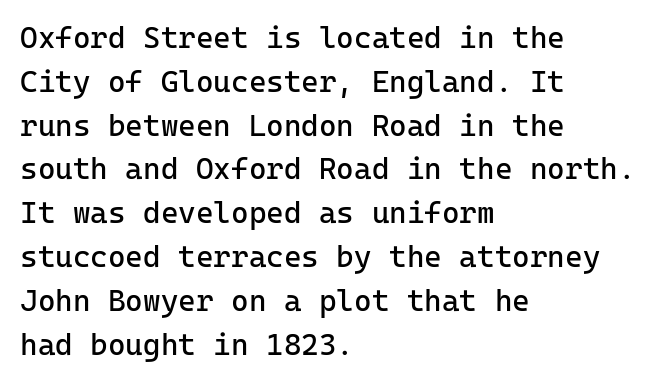
The paragraph has a hard left edge and a soft right edge. The axis of the letterforms is exactly vertical. The typesetting does not lean heavy: it is not bold. Notice how descenders clear the ascenders below comfortably — that's standard leading. Looks like terminal output: every glyph gets an equal slot. The text was rendered using a sans face with plain stroke endings.
